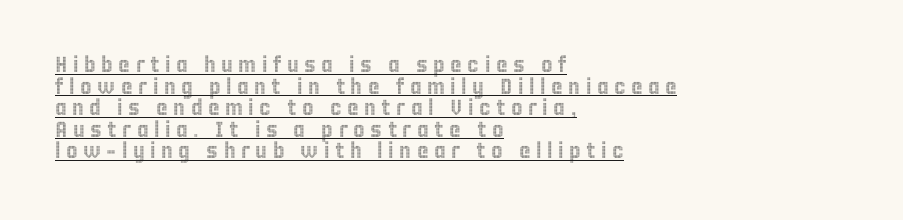
Q: Is the text italic (slanted)? A: No, it is upright.
Q: Is the text underlined? A: Yes.
Q: How is the paragraph aligned? A: Left-aligned.
Q: Is the spacing between letters normal or unusually wide? A: Unusually wide.
Q: Is the spacing between lines tight, normal or loose? A: Tight.
